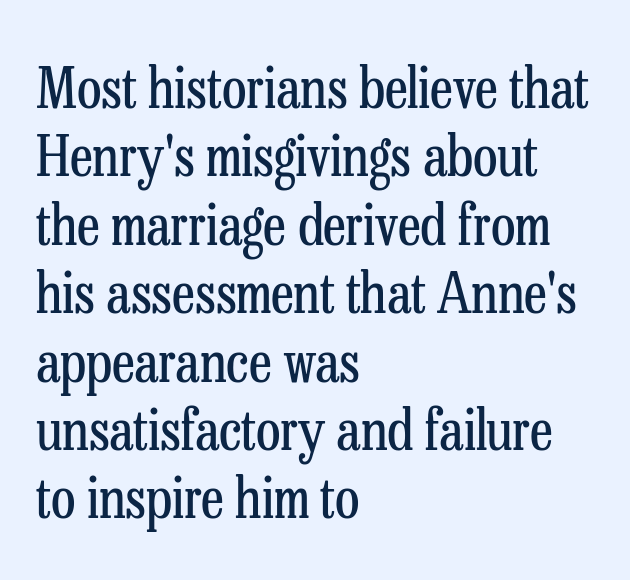
You could not count columns in this text — the font is proportionally spaced. No extra ink here — the face is not bold. This is roman type, the default non-slanted kind. Alignment: flush left.
